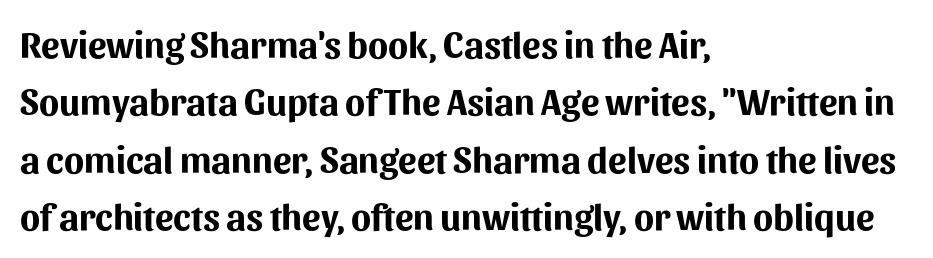
The image shows 37 px bold sans-serif type, upright; set left-aligned, normal line spacing (1.55x), normal letter spacing, not underlined; medium stroke contrast and a medium x-height.
